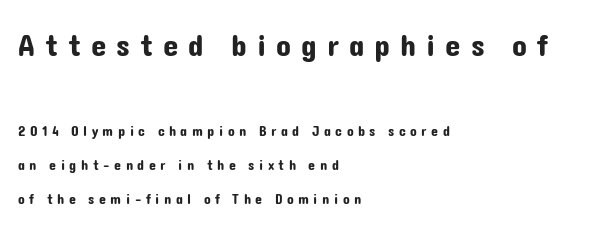
The foot of each line stays bare and open. Tall strokes in this sample are plumb rather than angled. These lines are composed in type without serifs. The vertical gap from one line to the next is large. The face used here is rendered with a markedly widened letterfit. Two sizes are in play, and the larger belongs to the first block.
